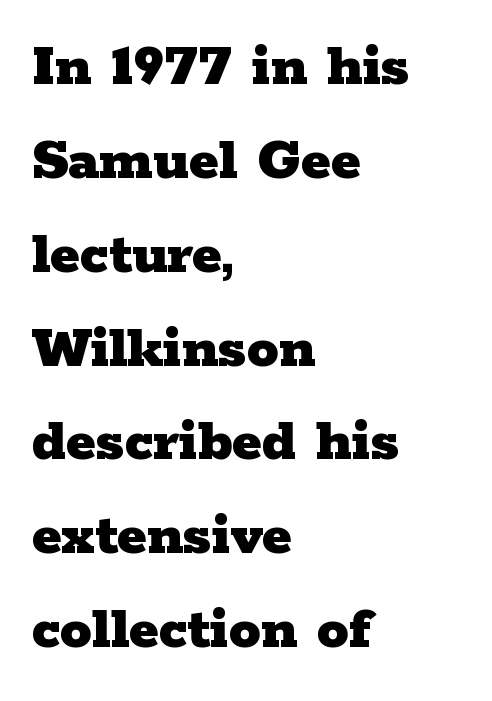
{"serif": "yes", "italic": "no", "bold": "yes", "weight": "heavy", "width": "wide", "stroke_contrast": "low", "x_height": "medium", "monospaced": "no", "underline": "no", "align": "left", "line_spacing": "normal", "line_spacing_ratio": 1.49, "letter_spacing": "normal", "letter_spacing_em": 0.0, "glyph_px": 63}
